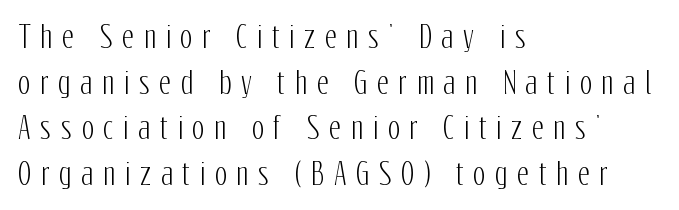
{"serif": "no", "italic": "no", "width": "condensed", "stroke_contrast": "low", "x_height": "medium", "monospaced": "no", "underline": "no", "align": "left", "line_spacing": "normal", "line_spacing_ratio": 1.57, "letter_spacing": "wide", "letter_spacing_em": 0.34, "glyph_px": 29}
